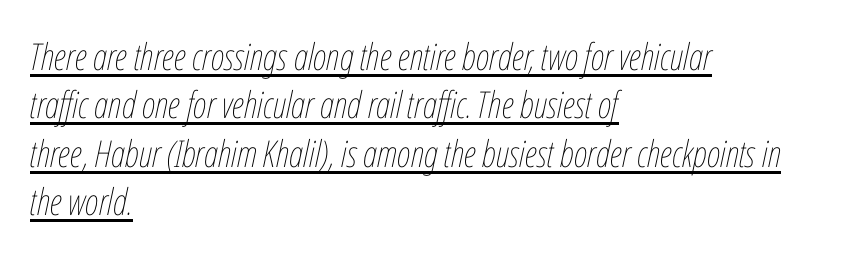
The image shows 37 px thin, condensed type, italic (leaning right); set left-aligned, normal line spacing (1.31x), normal letter spacing, underlined; low stroke contrast and a medium x-height.
